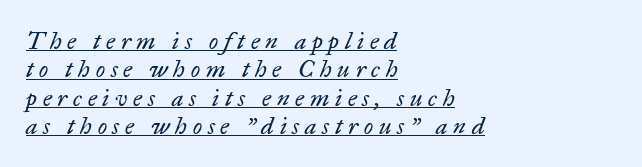
The image shows 24 px text type, italic (leaning right); set left-aligned, line spacing 1.18x, unusually wide letter spacing (+0.24 em), underlined.
